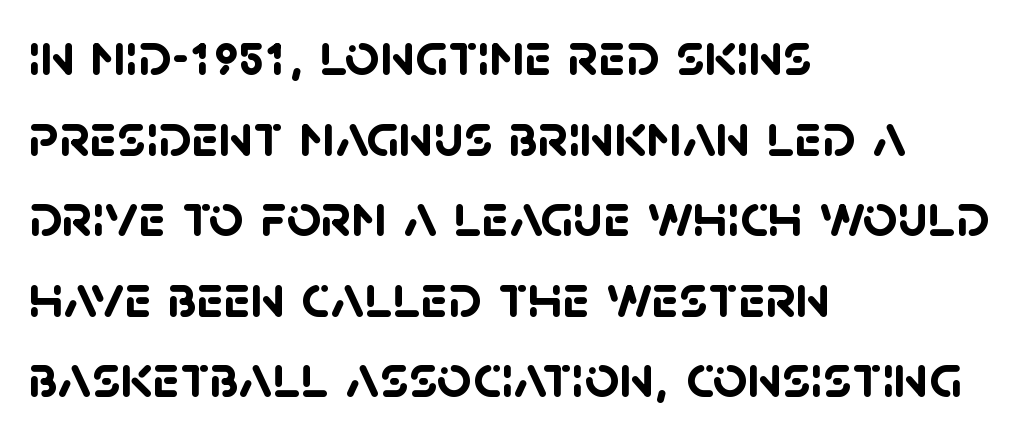
Q: Is the text bold? A: Yes.
Q: Is the typeface a serif or a sans-serif typeface? A: Sans-serif.
Q: Is the text underlined? A: No.
Q: How is the paragraph aligned? A: Left-aligned.
Q: Is the spacing between letters normal or unusually wide? A: Normal.
Q: Is the spacing between lines tight, normal or loose? A: Normal.
Q: Width (condensed, normal, or wide)? A: Normal.
Q: Stroke contrast? A: Low.
Q: x-height? A: Large.
Q: Monospaced? A: No.
